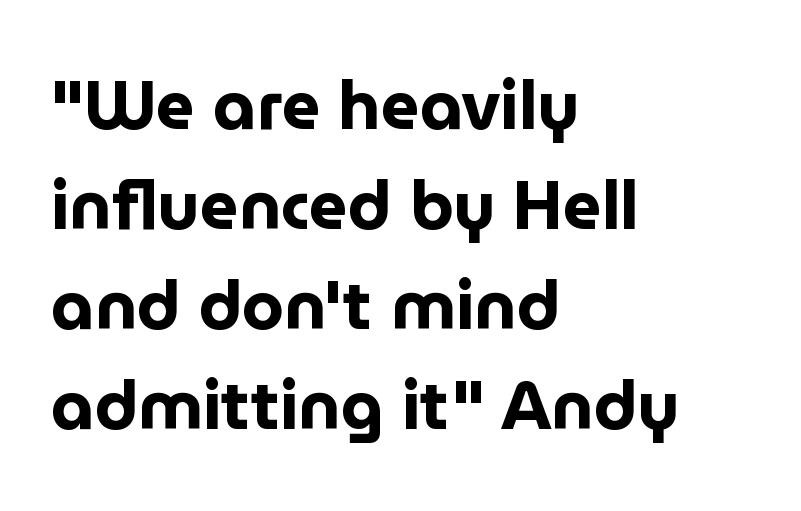
The specimen reads as upright at a glance. Students, this is bold: see how much ink each stroke carries. The paragraph has a hard left edge and a soft right edge. The passage shown is typed in a proportional face where columns would drift. Leading: standard. Look at the tracking — it's just the regular setting, nothing added.
